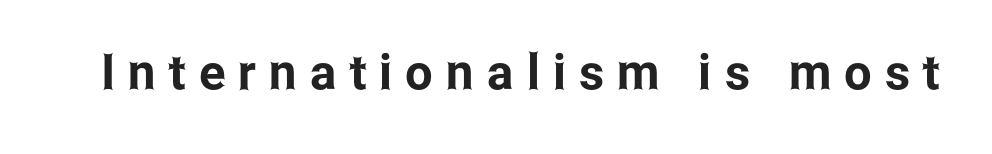
Q: Is the text italic (slanted)? A: No, it is upright.
Q: Is the typeface a serif or a sans-serif typeface? A: Sans-serif.
Q: Is the text underlined? A: No.
Q: Is the spacing between letters normal or unusually wide? A: Unusually wide.
Q: Width (condensed, normal, or wide)? A: Condensed.
Q: Stroke contrast? A: Low.
Q: x-height? A: Medium.
Q: Monospaced? A: No.
